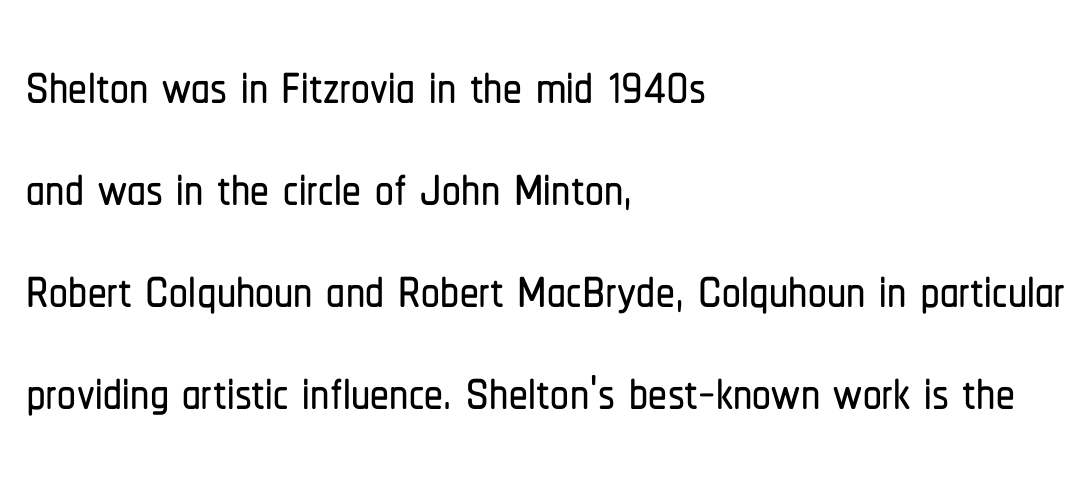
The image shows 75 px condensed sans-serif type, upright; set left-aligned, normal line spacing (1.36x), normal letter spacing, not underlined; low stroke contrast and a medium x-height.
